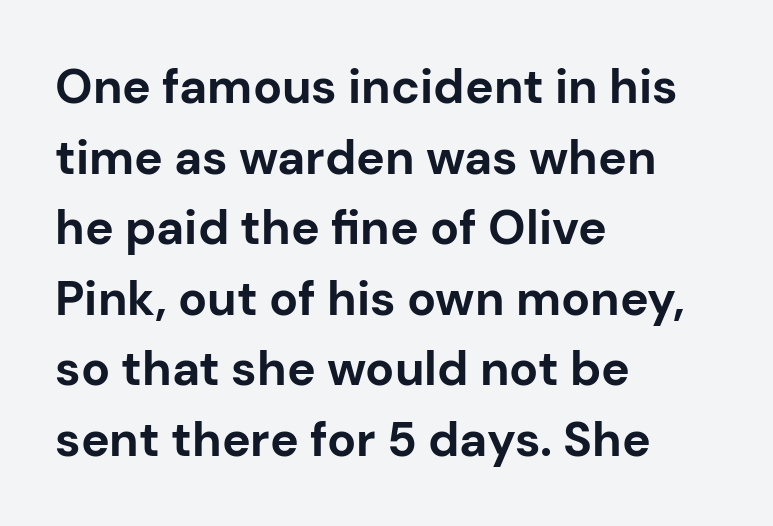
The leading is moderate, giving the passage an even texture. Observe the ordinary spacing: letters are neighbours, not strangers. You can tell from the bare stems that sans-serif type was used. The face used here is proportionally spaced, like ordinary book or web type. Every row of glyphs begins at an identical x-position on the left. Every stem runs plumb, perpendicular to the baseline.
